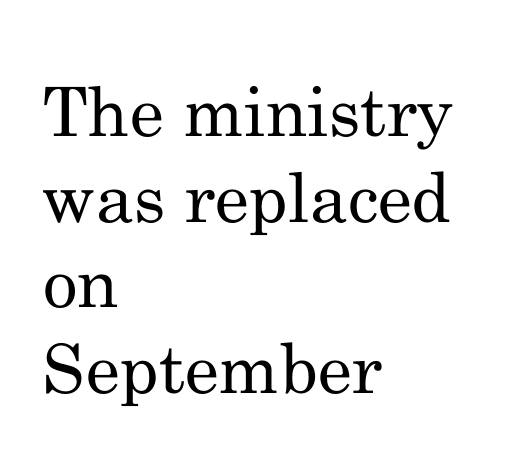
The image shows 68 px regular-weight serif type, upright; set left-aligned, normal line spacing (1.26x), normal letter spacing, not underlined; medium stroke contrast and a small x-height.
